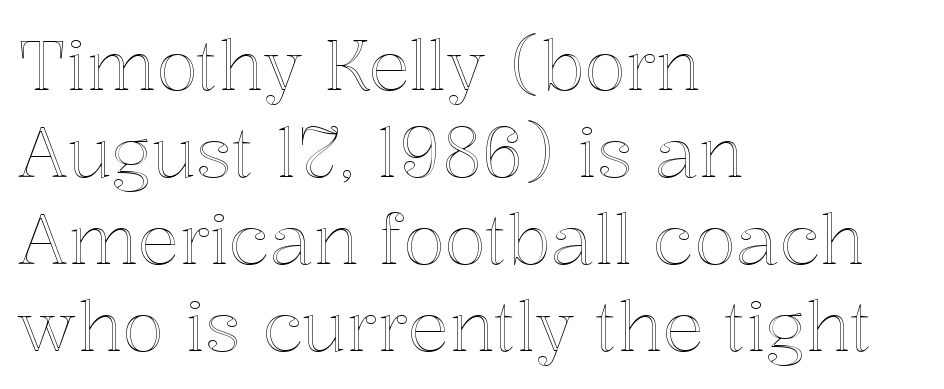
Nobody touched the tracking dial on this one. Looks like regular typesetting: each glyph gets only the width it needs. This sample is left-justified, so line endings fall wherever the words run out. The space directly below the letters is spotless. Students, observe: this is what conventionally led text looks like. This is roman type, the default non-slanted kind.
